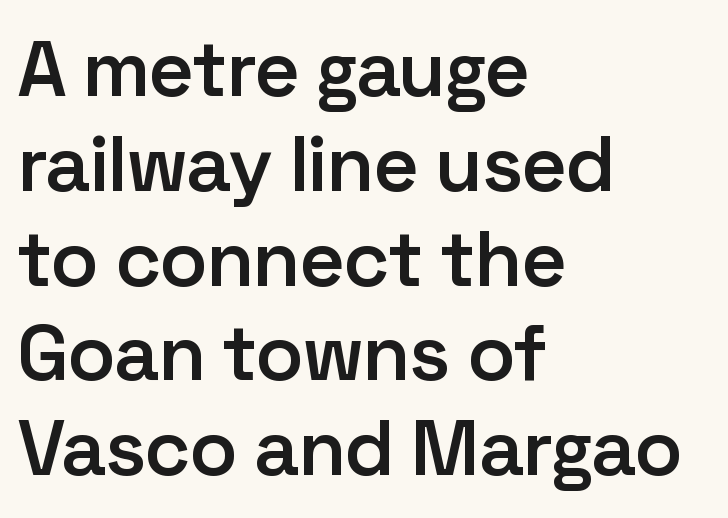
Q: Is the text bold? A: Semi-bold.
Q: Is the text italic (slanted)? A: No, it is upright.
Q: Is the typeface a serif or a sans-serif typeface? A: Sans-serif.
Q: Is the text underlined? A: No.
Q: How is the paragraph aligned? A: Left-aligned.
Q: Is the spacing between letters normal or unusually wide? A: Normal.
Q: Width (condensed, normal, or wide)? A: Normal.
Q: Stroke contrast? A: Low.
Q: x-height? A: Medium.
Q: Monospaced? A: No.
